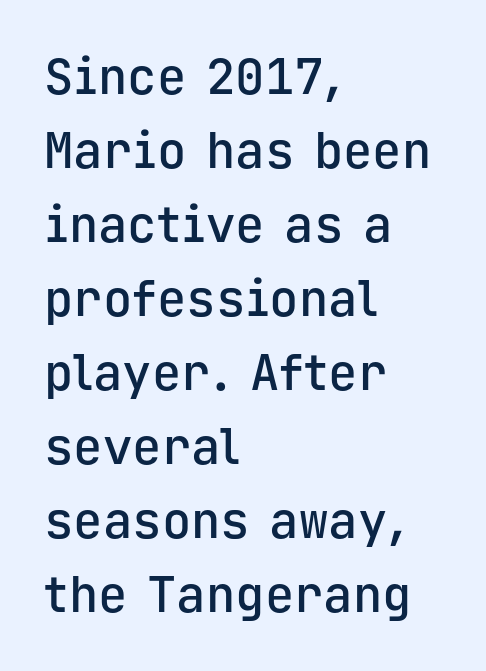
Q: Is the text bold? A: Semi-bold.
Q: Is the text italic (slanted)? A: No, it is upright.
Q: Is the typeface a serif or a sans-serif typeface? A: Sans-serif.
Q: Is the text underlined? A: No.
Q: How is the paragraph aligned? A: Left-aligned.
Q: Is the spacing between letters normal or unusually wide? A: Normal.
Q: Is the spacing between lines tight, normal or loose? A: Normal.
Q: Width (condensed, normal, or wide)? A: Normal.
Q: Stroke contrast? A: Low.
Q: x-height? A: Medium.
Q: Monospaced? A: Yes.
